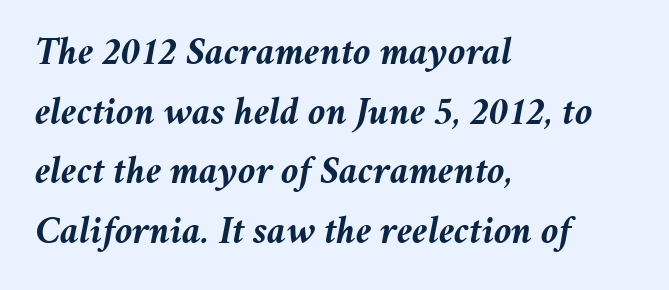
The image shows 39 px semibold type, italic (leaning right); set left-aligned, normal line spacing (1.53x), normal letter spacing, not underlined; medium stroke contrast and a medium x-height.
